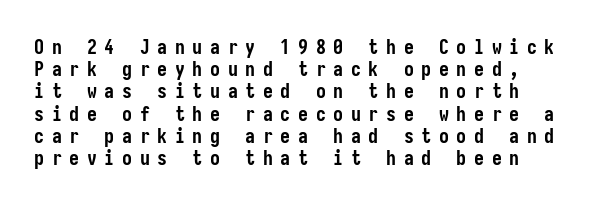
These lines carry a lot of weight — the face is fully bold. Underline: absent. Here the glyphs are tracked loosely, breaking word shapes into spaced letters. When letters stand straight like this, we call the style roman or upright.
